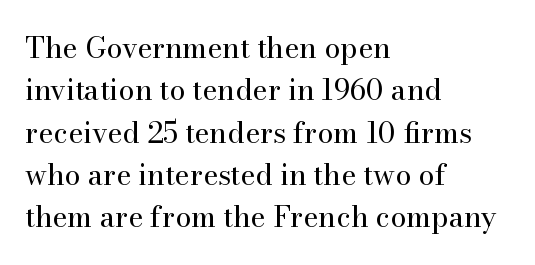
{"serif": "yes", "italic": "no", "bold": "no", "weight": "regular", "width": "normal", "stroke_contrast": "high", "x_height": "small", "monospaced": "no", "underline": "no", "align": "left", "line_spacing": "normal", "line_spacing_ratio": 1.46, "letter_spacing": "normal", "letter_spacing_em": 0.0, "glyph_px": 29}
